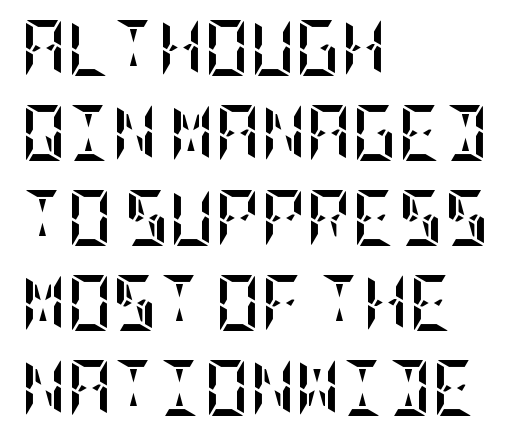
Compared with typical paragraphs, the rows here are spaced about the same. This sample is left-justified, so line endings fall wherever the words run out. How are the letters spaced? Ordinarily, with no added tracking. Posture: straight, roman, zero tilt. Beneath every word, the page is bare.
